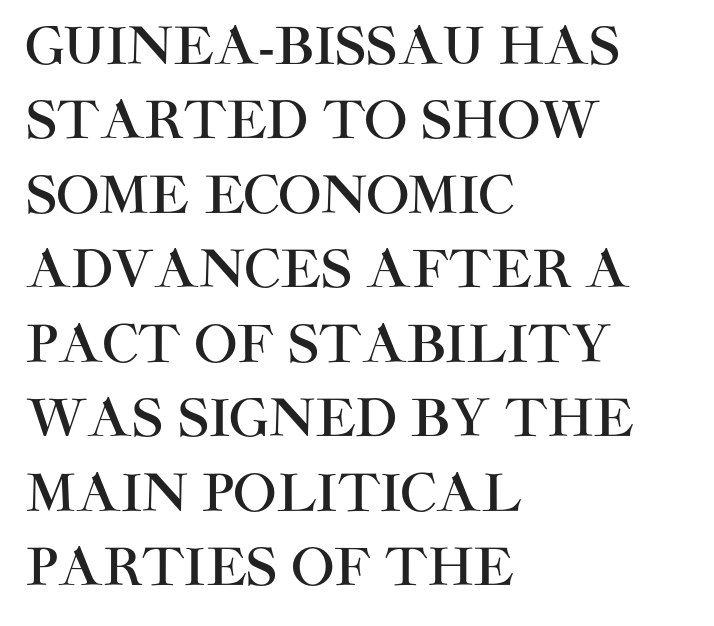
The image shows 51 px sans-serif type, upright; set left-aligned, normal line spacing (1.46x), normal letter spacing, not underlined; high stroke contrast and a large x-height.
